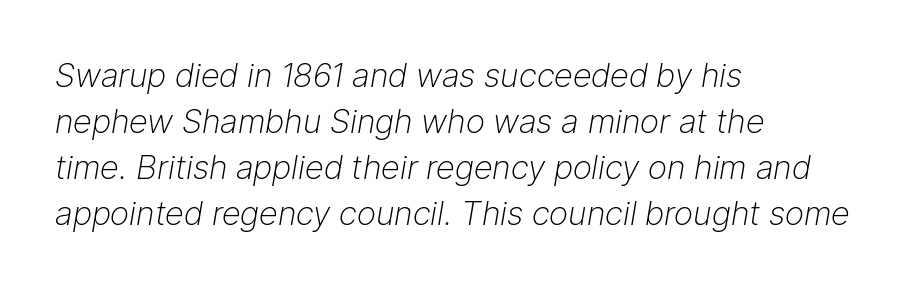
{"italic": "yes", "lean": "right", "slant_degrees": 9, "bold": "no", "weight": "light", "width": "normal", "stroke_contrast": "low", "x_height": "medium", "monospaced": "no", "underline": "no", "align": "left", "line_spacing": "normal", "line_spacing_ratio": 1.39, "letter_spacing": "normal", "letter_spacing_em": 0.0, "glyph_px": 33}
